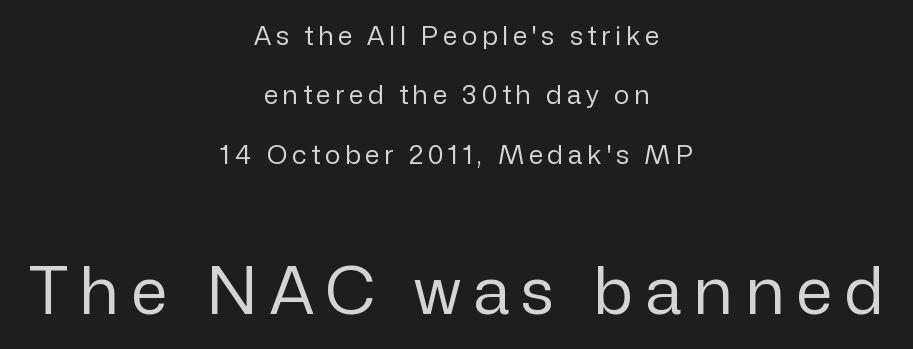
Q: Is the text bold? A: No.
Q: Is the text italic (slanted)? A: No, it is upright.
Q: Is the typeface a serif or a sans-serif typeface? A: Sans-serif.
Q: Is the text underlined? A: No.
Q: How is the paragraph aligned? A: Centered.
Q: Is the spacing between lines tight, normal or loose? A: Loose.
Q: Which block of text is set in a larger size, the first (top) or the second (bottom)? A: The second (bottom) one.
Q: Width (condensed, normal, or wide)? A: Normal.
Q: Stroke contrast? A: Low.
Q: x-height? A: Medium.
Q: Monospaced? A: No.
